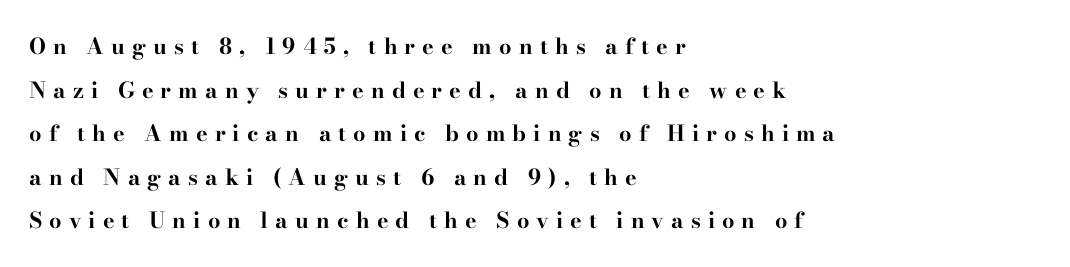
The image shows 22 px bold type, upright; set left-aligned, loose line spacing (1.98x), unusually wide letter spacing (+0.32 em), not underlined.
